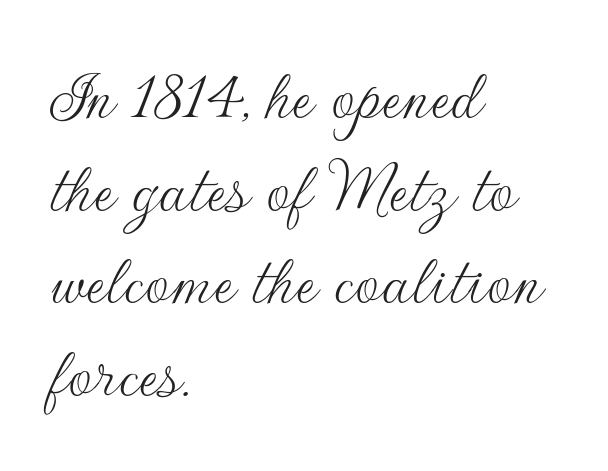
{"serif": "no", "bold": "no", "weight": "thin", "width": "normal", "stroke_contrast": "low", "x_height": "small", "monospaced": "no", "underline": "no", "align": "left", "line_spacing_ratio": 1.22, "letter_spacing": "normal", "letter_spacing_em": 0.0, "glyph_px": 76}
